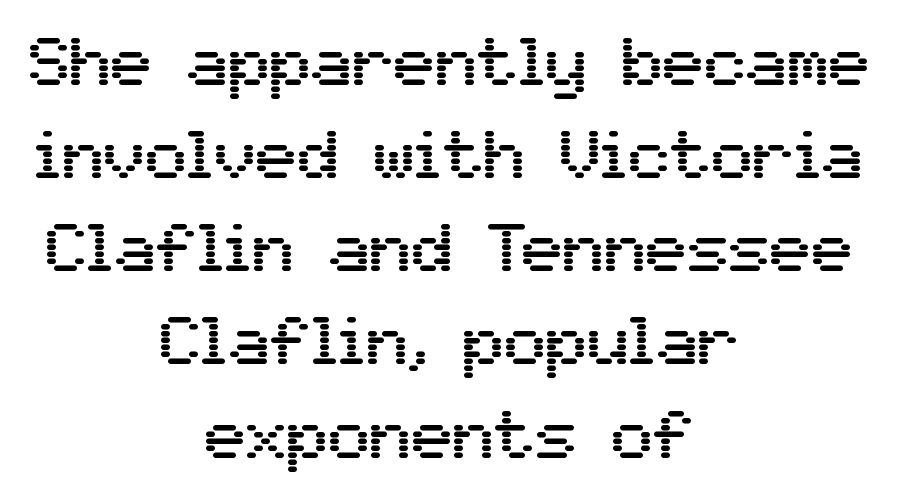
The image shows 69 px sans-serif type, upright; set centered, normal line spacing (1.35x), normal letter spacing, not underlined; medium stroke contrast and a medium x-height.
